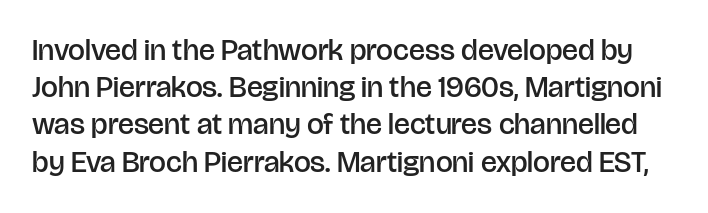
Q: Is the text bold? A: Semi-bold.
Q: Is the text italic (slanted)? A: No, it is upright.
Q: Is the typeface a serif or a sans-serif typeface? A: Sans-serif.
Q: Is the text underlined? A: No.
Q: Is the spacing between letters normal or unusually wide? A: Normal.
Q: Width (condensed, normal, or wide)? A: Normal.
Q: Stroke contrast? A: Low.
Q: x-height? A: Large.
Q: Monospaced? A: No.
